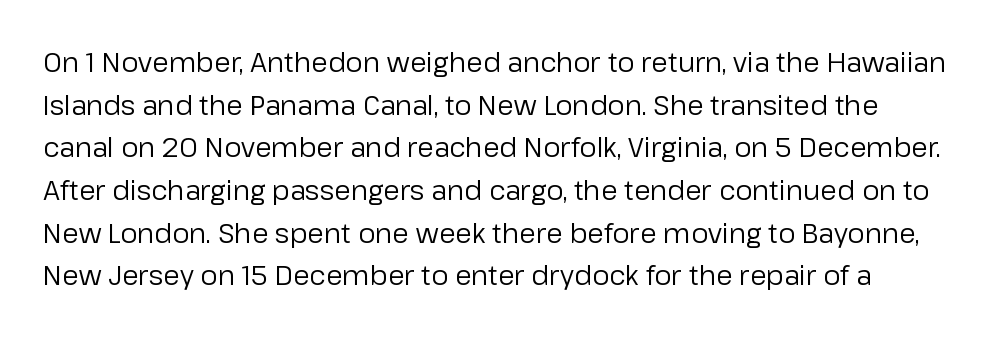
The image shows 27 px text type, upright; set normal line spacing (1.58x), normal letter spacing, not underlined.
